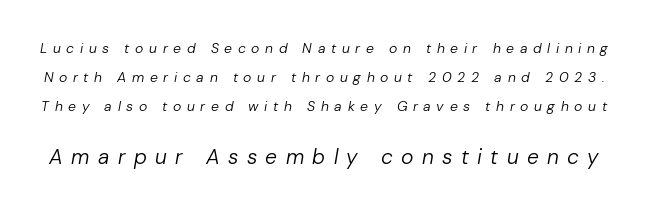
If you squint, the bottom block still reads clearly — it's the larger of the two. The tracking jumps out immediately: characters are airy and widely separated. Would a proofreader flag this as italicized? Yes. Weight: in the light-to-regular range. Only glyphs here, with clear space below each row.
